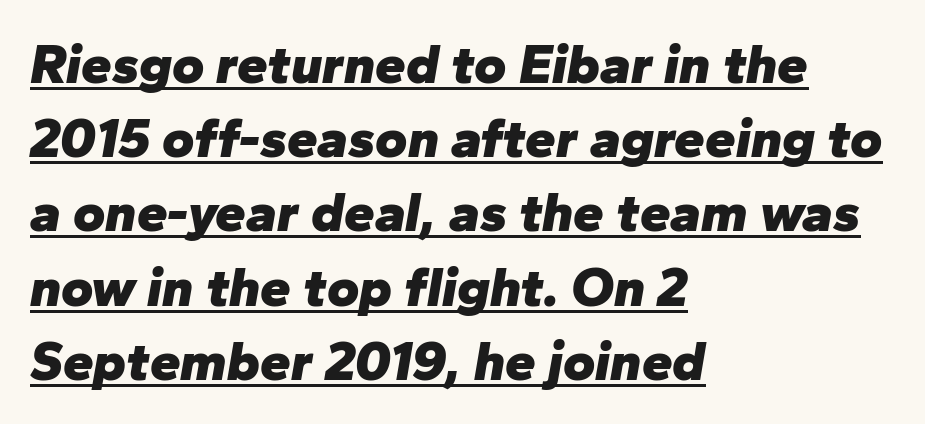
The image shows 55 px heavy type, italic (leaning right); set left-aligned, normal line spacing (1.35x), normal letter spacing, underlined; low stroke contrast and a medium x-height.
